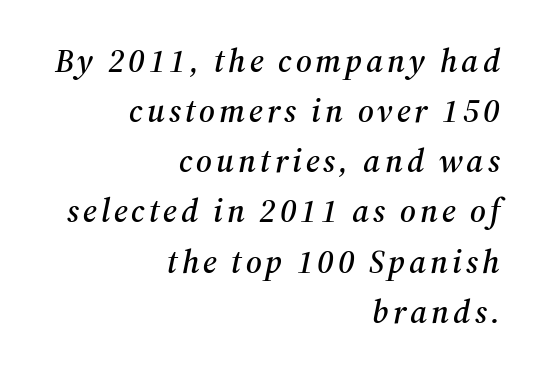
{"serif": "yes", "italic": "yes", "lean": "right", "slant_degrees": 12, "width": "normal", "stroke_contrast": "medium", "x_height": "medium", "monospaced": "no", "underline": "no", "align": "right", "line_spacing": "normal", "line_spacing_ratio": 1.52, "glyph_px": 33}
